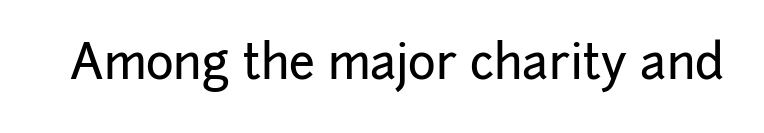
Q: Is the text italic (slanted)? A: No, it is upright.
Q: Is the typeface a serif or a sans-serif typeface? A: Sans-serif.
Q: Is the text underlined? A: No.
Q: Is the spacing between letters normal or unusually wide? A: Normal.
Q: Width (condensed, normal, or wide)? A: Normal.
Q: Stroke contrast? A: Low.
Q: x-height? A: Medium.
Q: Monospaced? A: No.
